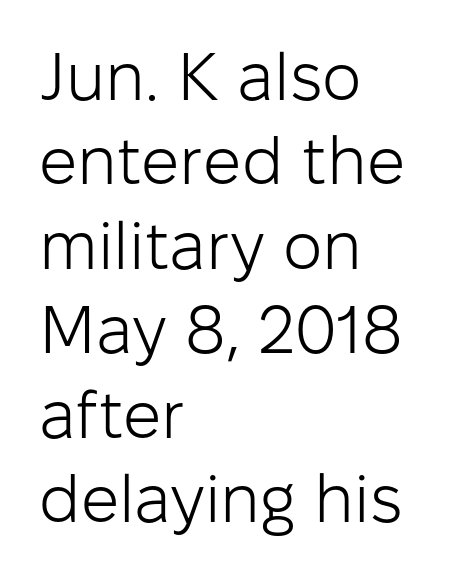
Q: Is the text bold? A: No.
Q: Is the text italic (slanted)? A: No, it is upright.
Q: Is the typeface a serif or a sans-serif typeface? A: Sans-serif.
Q: Is the text underlined? A: No.
Q: How is the paragraph aligned? A: Left-aligned.
Q: Is the spacing between letters normal or unusually wide? A: Normal.
Q: Is the spacing between lines tight, normal or loose? A: Normal.
Q: Width (condensed, normal, or wide)? A: Normal.
Q: Stroke contrast? A: Low.
Q: x-height? A: Medium.
Q: Monospaced? A: No.
